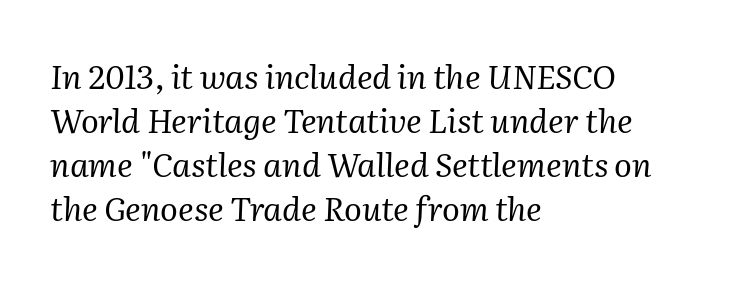
{"serif": "yes", "italic": "yes", "lean": "right", "slant_degrees": 2, "bold": "no", "weight": "regular", "width": "normal", "stroke_contrast": "medium", "x_height": "medium", "monospaced": "no", "underline": "no", "align": "left", "line_spacing": "normal", "line_spacing_ratio": 1.33, "letter_spacing": "normal", "letter_spacing_em": 0.0, "glyph_px": 33}
